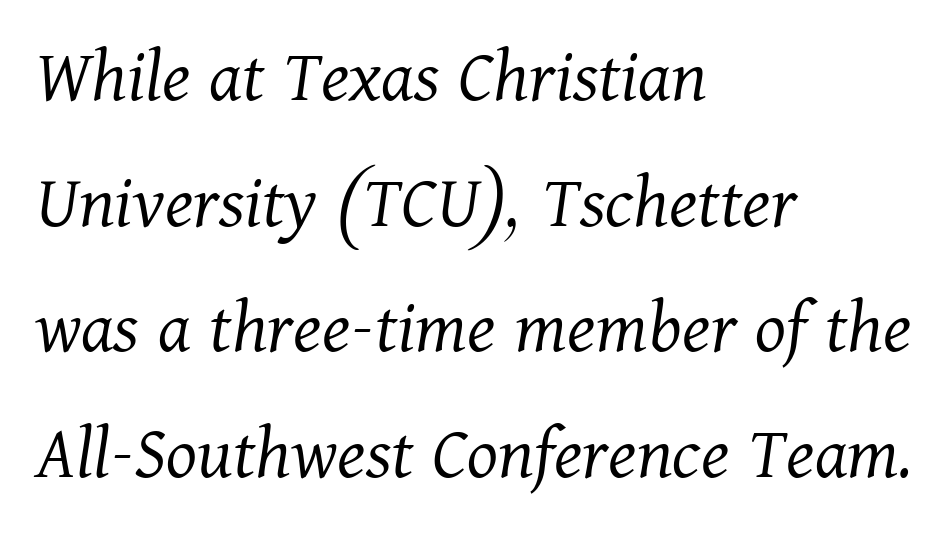
Q: Is the text bold? A: No.
Q: Is the text italic (slanted)? A: Yes, it leans right by about 11 degrees.
Q: Is the typeface a serif or a sans-serif typeface? A: Serif.
Q: Is the text underlined? A: No.
Q: How is the paragraph aligned? A: Left-aligned.
Q: Is the spacing between letters normal or unusually wide? A: Normal.
Q: Is the spacing between lines tight, normal or loose? A: Normal.
Q: Width (condensed, normal, or wide)? A: Normal.
Q: Stroke contrast? A: Medium.
Q: x-height? A: Medium.
Q: Monospaced? A: No.
